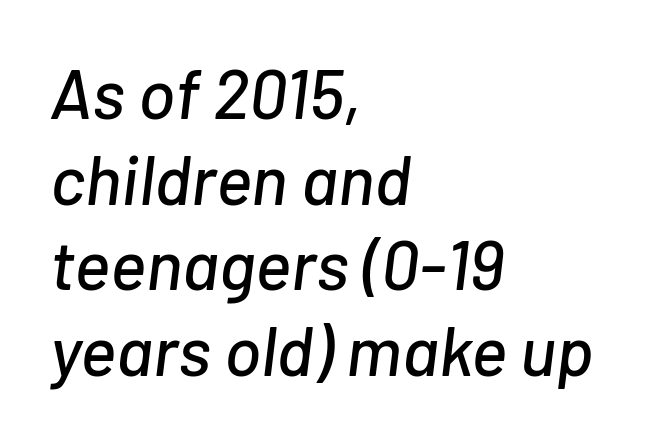
The image shows 69 px text type, italic (leaning right); set left-aligned, line spacing 1.24x, normal letter spacing, not underlined; low stroke contrast and a medium x-height.
